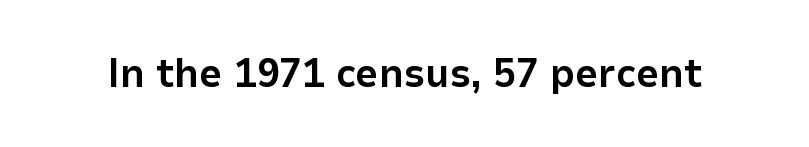
Q: Is the text bold? A: Yes.
Q: Is the text italic (slanted)? A: No, it is upright.
Q: Is the typeface a serif or a sans-serif typeface? A: Sans-serif.
Q: Is the text underlined? A: No.
Q: Is the spacing between letters normal or unusually wide? A: Normal.
Q: Width (condensed, normal, or wide)? A: Normal.
Q: Stroke contrast? A: Low.
Q: x-height? A: Medium.
Q: Monospaced? A: No.
